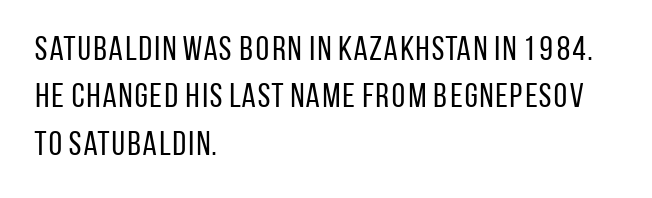
{"serif": "no", "italic": "no", "bold": "no", "weight": "regular", "width": "condensed", "stroke_contrast": "low", "x_height": "large", "monospaced": "no", "underline": "no", "align": "left", "line_spacing": "normal", "line_spacing_ratio": 1.39, "letter_spacing": "normal", "letter_spacing_em": 0.0, "glyph_px": 34}
